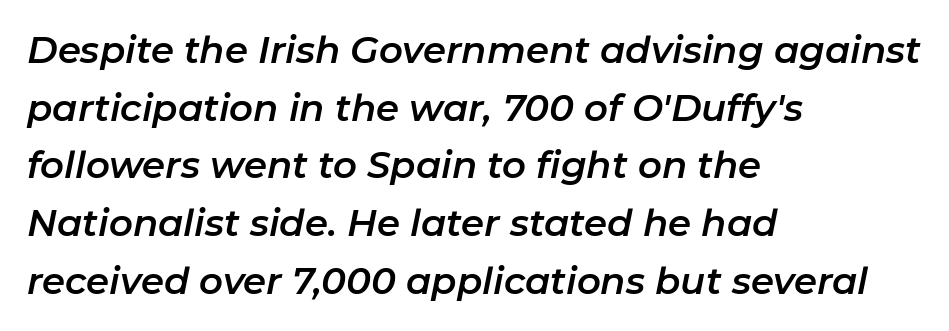
Q: Is the text italic (slanted)? A: Yes, it leans right by about 11 degrees.
Q: Is the text underlined? A: No.
Q: How is the paragraph aligned? A: Left-aligned.
Q: Is the spacing between letters normal or unusually wide? A: Normal.
Q: Is the spacing between lines tight, normal or loose? A: Normal.
Q: Width (condensed, normal, or wide)? A: Normal.
Q: Stroke contrast? A: Low.
Q: x-height? A: Medium.
Q: Monospaced? A: No.
